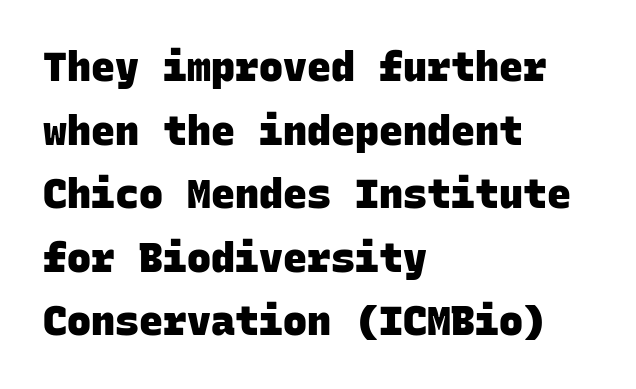
{"serif": "no", "bold": "yes", "weight": "heavy", "width": "normal", "stroke_contrast": "low", "x_height": "large", "monospaced": "yes", "underline": "no", "align": "left", "line_spacing": "normal", "line_spacing_ratio": 1.59, "letter_spacing": "normal", "letter_spacing_em": 0.0, "glyph_px": 40}
